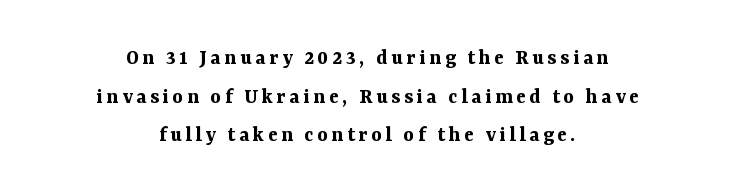
The image shows 22 px bold type, upright; set centered, line spacing 1.76x, not underlined.
